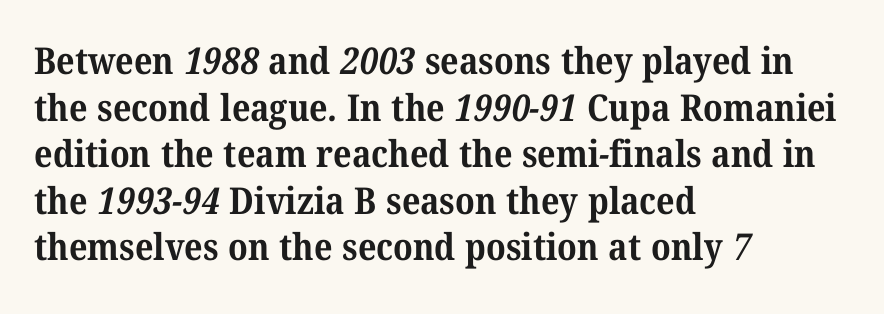
Casual observation: everything's shoved over to the left. Each new line begins a customary step beneath the previous one. The rendering uses natural spacing where letterforms have individual widths. The specimen omits any rule beneath the text block's lines. Look at the tracking — it's just the regular setting, nothing added. To sum up the face: it has serifs.
